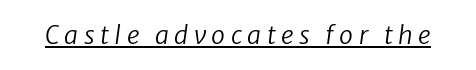
{"italic": "yes", "lean": "right", "slant_degrees": 8, "bold": "no", "underline": "yes", "letter_spacing": "wide", "letter_spacing_em": 0.22, "glyph_px": 25}
